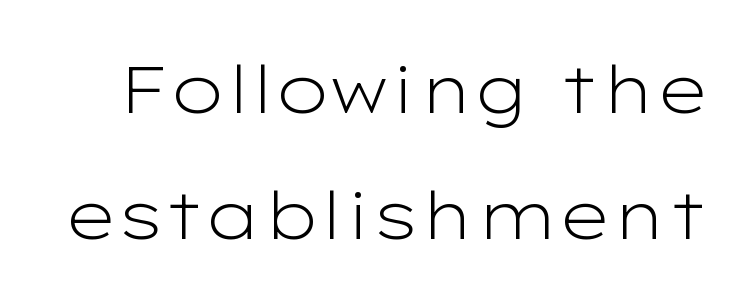
Spacing verdict: proportional, widths tailored to each character. Horizontal bands of white between lines are thick stripes. The rendering keeps characters at their native spacing. Lines of text with bare space underneath. In terms of letterform style, serifs are entirely absent.
